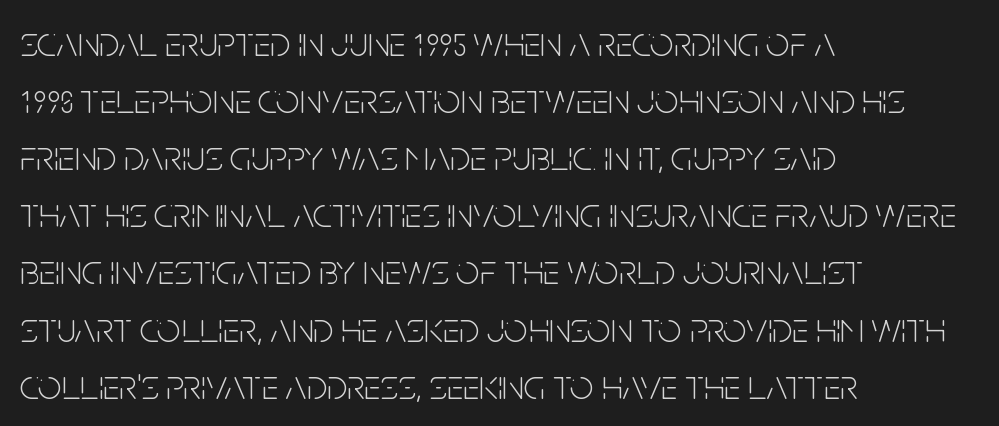
These glyphs show unthickened strokes, regular width or finer. This sample uses plain, unmodified letter spacing. Underline: absent. Summary of vertical rhythm: regular, with standard interline spacing. The rendering uses natural spacing where letterforms have individual widths. Are there feet on the stems? There aren't — it's a sans.
